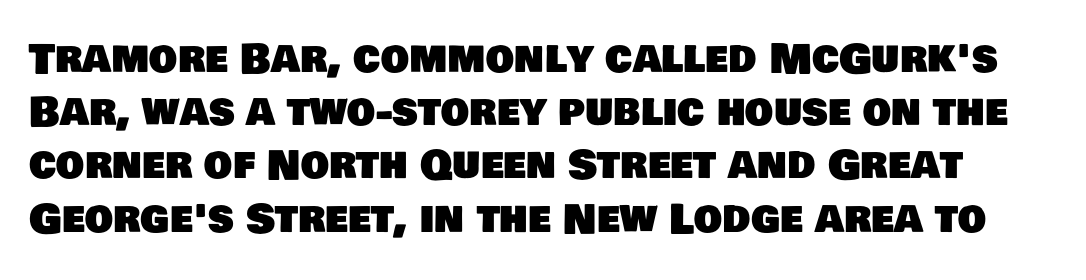
The image shows 40 px sans-serif type; set normal line spacing (1.33x), normal letter spacing, not underlined; low stroke contrast and a large x-height.
